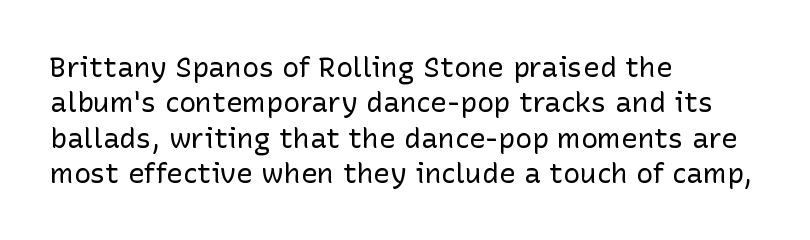
Q: Is the text bold? A: No.
Q: Is the text italic (slanted)? A: No, it is upright.
Q: Is the typeface a serif or a sans-serif typeface? A: Sans-serif.
Q: Is the text underlined? A: No.
Q: How is the paragraph aligned? A: Left-aligned.
Q: Is the spacing between letters normal or unusually wide? A: Normal.
Q: Is the spacing between lines tight, normal or loose? A: Normal.
Q: Width (condensed, normal, or wide)? A: Normal.
Q: Stroke contrast? A: Low.
Q: x-height? A: Medium.
Q: Monospaced? A: No.
